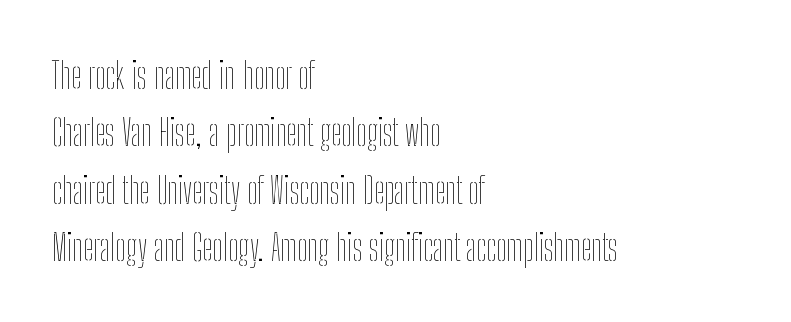
Q: Is the text bold? A: No.
Q: Is the text italic (slanted)? A: No, it is upright.
Q: Is the text underlined? A: No.
Q: How is the paragraph aligned? A: Left-aligned.
Q: Is the spacing between letters normal or unusually wide? A: Normal.
Q: Is the spacing between lines tight, normal or loose? A: Normal.
Q: Width (condensed, normal, or wide)? A: Condensed.
Q: Stroke contrast? A: Low.
Q: x-height? A: Medium.
Q: Monospaced? A: No.
